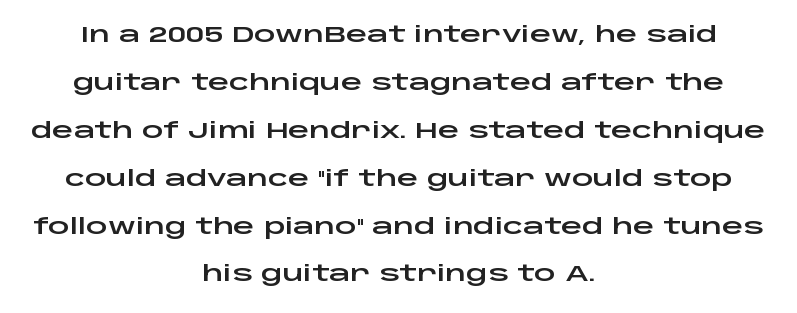
The foot of each line stays bare and open. If you folded the block vertically in half, each line would mirror itself in length. This sample trades compactness for vertical openness between lines. You could call the tracking neutral — neither tight nor loose.
